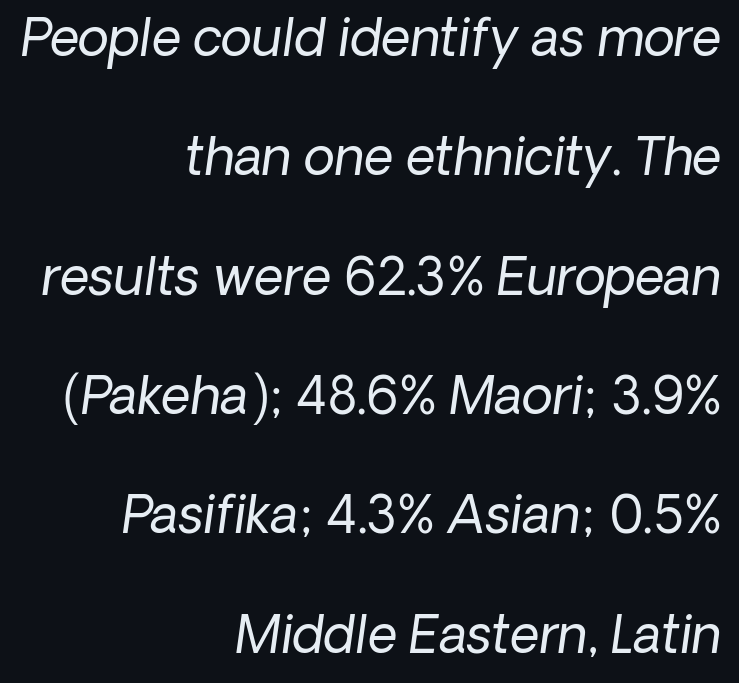
Q: Is the text bold? A: No.
Q: Is the typeface a serif or a sans-serif typeface? A: Sans-serif.
Q: Is the text underlined? A: No.
Q: How is the paragraph aligned? A: Right-aligned.
Q: Is the spacing between letters normal or unusually wide? A: Normal.
Q: Is the spacing between lines tight, normal or loose? A: Loose.
Q: Width (condensed, normal, or wide)? A: Normal.
Q: Stroke contrast? A: Low.
Q: x-height? A: Medium.
Q: Monospaced? A: No.
